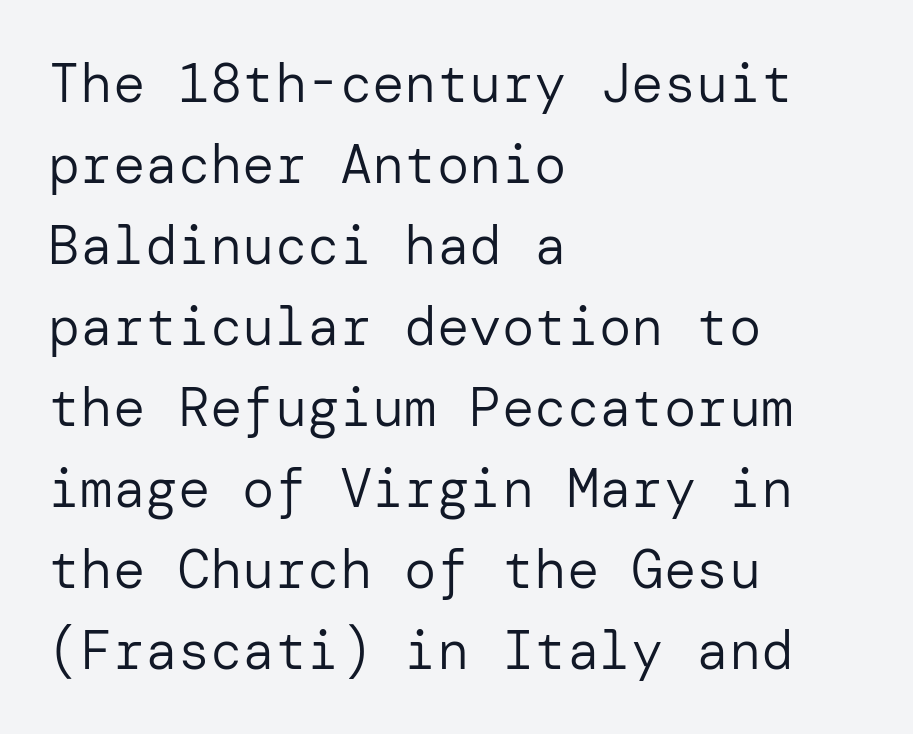
{"serif": "no", "italic": "no", "bold": "no", "weight": "regular", "width": "normal", "stroke_contrast": "low", "x_height": "medium", "underline": "no", "align": "left", "line_spacing": "normal", "line_spacing_ratio": 1.5, "letter_spacing": "normal", "letter_spacing_em": 0.0, "glyph_px": 54}
